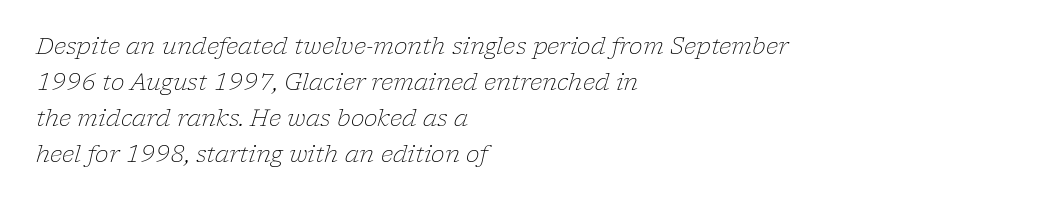
{"italic": "yes", "lean": "right", "slant_degrees": 17, "bold": "no", "underline": "no", "align": "left", "line_spacing": "normal", "line_spacing_ratio": 1.57, "letter_spacing": "normal", "letter_spacing_em": 0.0, "glyph_px": 23}
